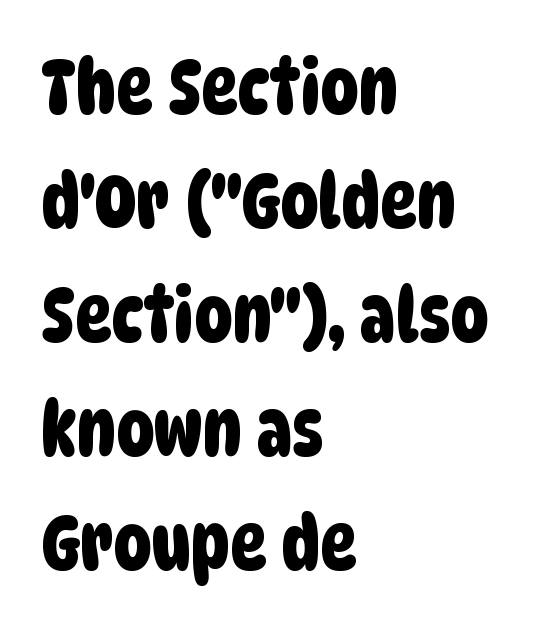
The image shows 76 px condensed sans-serif type; set left-aligned, normal line spacing (1.5x), normal letter spacing, not underlined; low stroke contrast and a large x-height.
